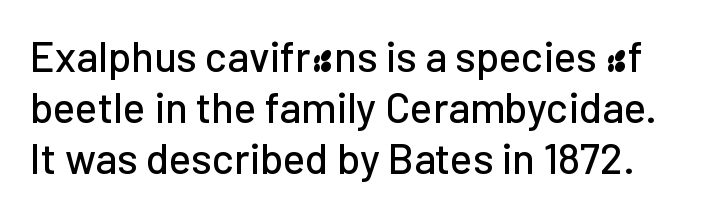
{"serif": "no", "italic": "no", "width": "normal", "stroke_contrast": "low", "x_height": "medium", "monospaced": "no", "underline": "no", "line_spacing_ratio": 1.22, "letter_spacing": "normal", "letter_spacing_em": 0.0, "glyph_px": 42}
